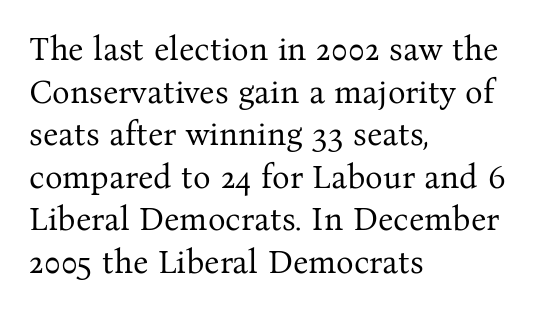
{"serif": "yes", "italic": "no", "bold": "no", "weight": "regular", "width": "normal", "stroke_contrast": "medium", "x_height": "medium", "monospaced": "no", "underline": "no", "align": "left", "line_spacing": "normal", "line_spacing_ratio": 1.29, "letter_spacing": "normal", "letter_spacing_em": 0.0, "glyph_px": 33}
